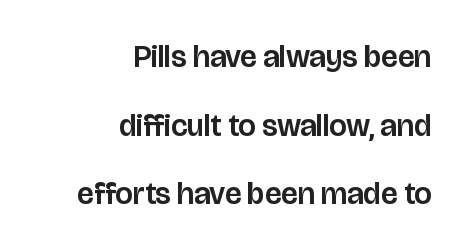
The image shows 31 px sans-serif type, upright; set right-aligned, loose line spacing (2.21x), normal letter spacing, not underlined; low stroke contrast and a large x-height.
